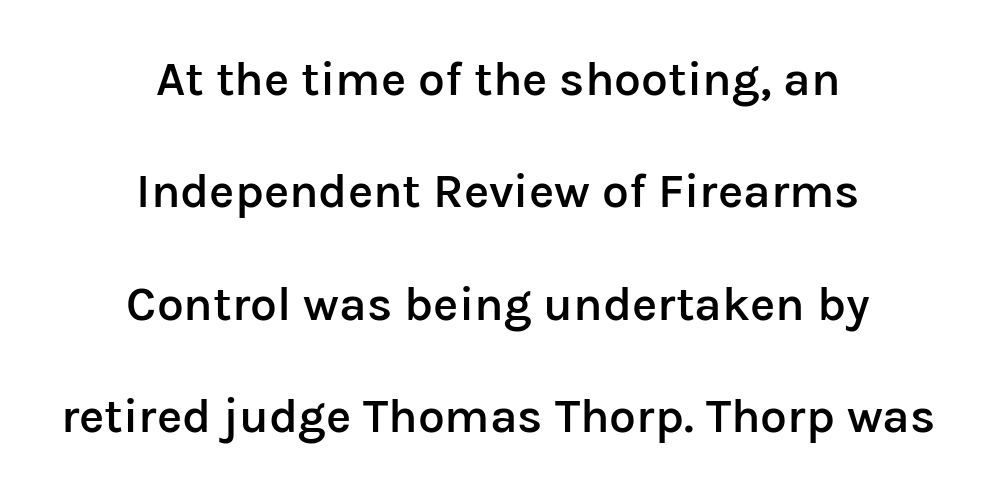
{"serif": "no", "italic": "no", "bold": "semi", "weight": "semibold", "width": "normal", "stroke_contrast": "low", "x_height": "medium", "monospaced": "no", "underline": "no", "align": "center", "line_spacing": "loose", "line_spacing_ratio": 2.34, "letter_spacing": "normal", "letter_spacing_em": 0.0, "glyph_px": 48}
